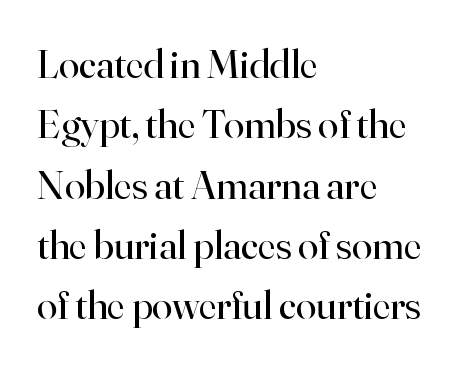
The image shows 41 px regular-weight serif type, upright; set left-aligned, normal line spacing (1.47x), normal letter spacing, not underlined; high stroke contrast and a small x-height.
